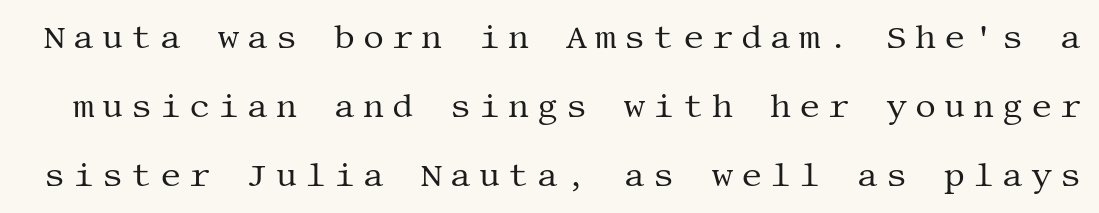
Q: Is the text bold? A: No.
Q: Is the text italic (slanted)? A: No, it is upright.
Q: Is the typeface a serif or a sans-serif typeface? A: Serif.
Q: Is the text underlined? A: No.
Q: Is the spacing between letters normal or unusually wide? A: Unusually wide.
Q: Is the spacing between lines tight, normal or loose? A: Loose.
Q: Width (condensed, normal, or wide)? A: Normal.
Q: Stroke contrast? A: Medium.
Q: x-height? A: Large.
